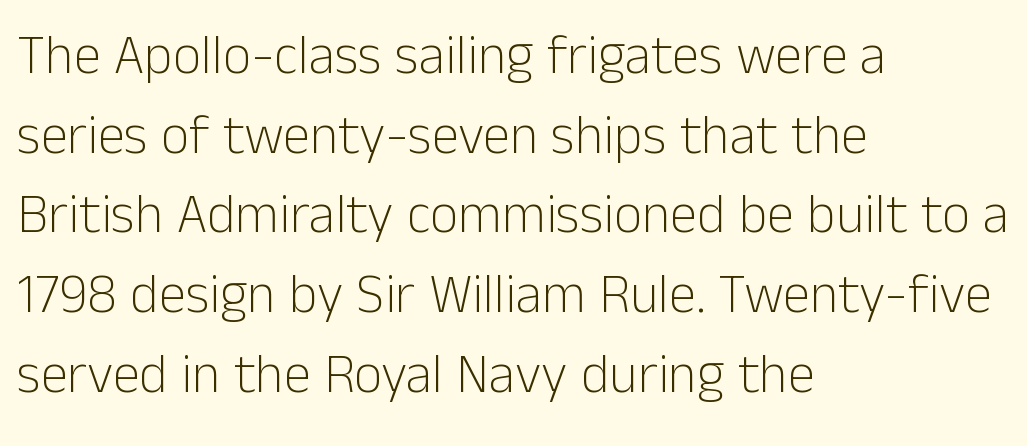
The image shows 55 px light sans-serif type, upright; set left-aligned, normal line spacing (1.45x), normal letter spacing, not underlined; low stroke contrast and a medium x-height.
